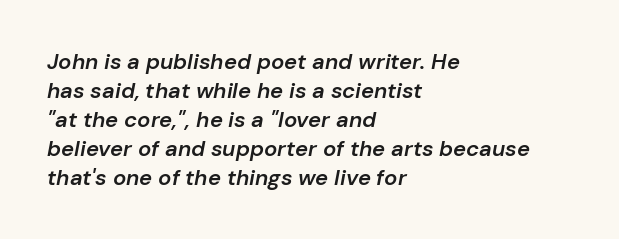
The image shows 22 px text type, italic (leaning right); set left-aligned, normal line spacing (1.32x), normal letter spacing, not underlined.
